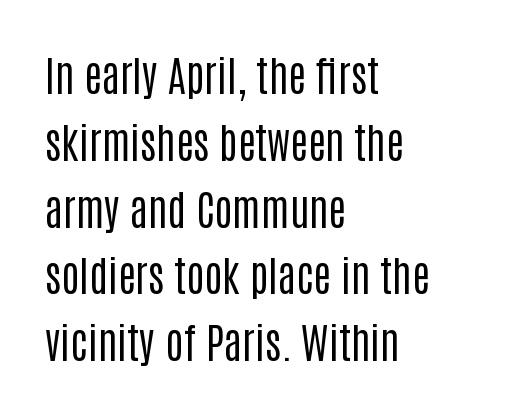
Q: Is the text bold? A: No.
Q: Is the text italic (slanted)? A: No, it is upright.
Q: Is the typeface a serif or a sans-serif typeface? A: Sans-serif.
Q: Is the text underlined? A: No.
Q: How is the paragraph aligned? A: Left-aligned.
Q: Is the spacing between letters normal or unusually wide? A: Normal.
Q: Is the spacing between lines tight, normal or loose? A: Normal.
Q: Width (condensed, normal, or wide)? A: Condensed.
Q: Stroke contrast? A: Low.
Q: x-height? A: Large.
Q: Monospaced? A: No.
